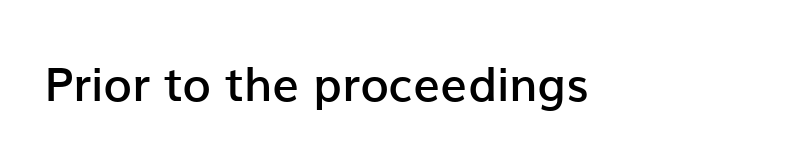
{"serif": "no", "italic": "no", "bold": "semi", "weight": "semibold", "width": "normal", "stroke_contrast": "low", "x_height": "medium", "monospaced": "no", "underline": "no", "letter_spacing": "normal", "letter_spacing_em": 0.0, "glyph_px": 47}
